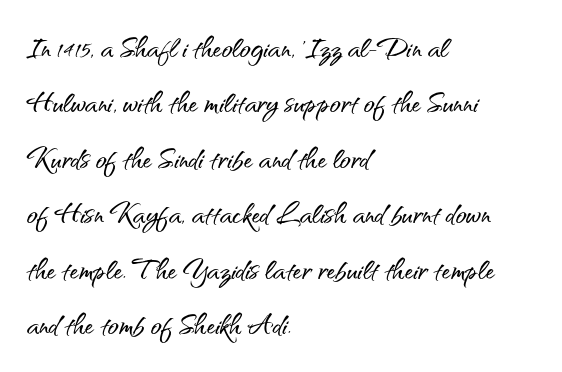
{"serif": "no", "width": "normal", "stroke_contrast": "medium", "x_height": "small", "monospaced": "no", "underline": "no", "align": "left", "line_spacing": "normal", "line_spacing_ratio": 1.54, "letter_spacing": "normal", "letter_spacing_em": 0.0, "glyph_px": 36}
